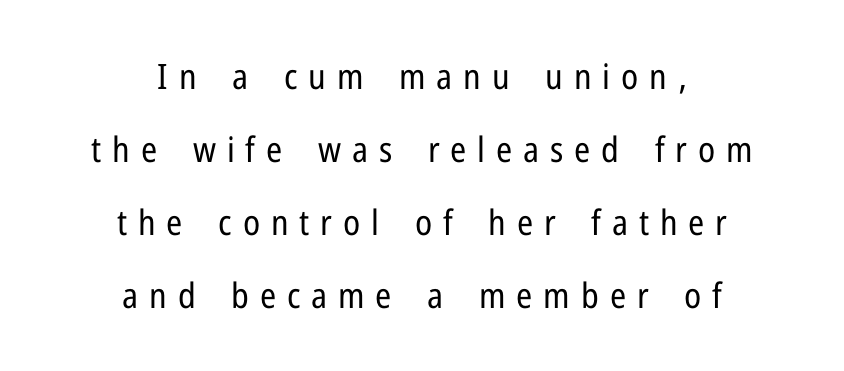
The image shows 35 px regular-weight, condensed sans-serif type, upright; set centered, loose line spacing (2.09x), unusually wide letter spacing (+0.31 em), not underlined; low stroke contrast and a medium x-height.
